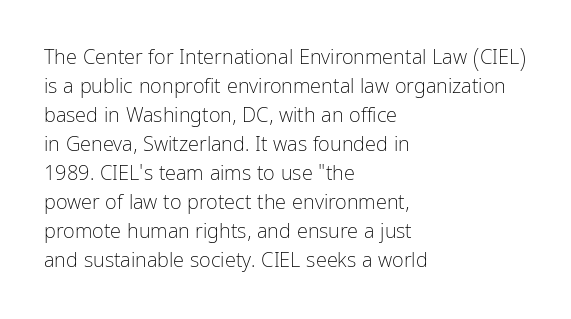
Beneath every word, the page is bare. Stems here are at most as thick as an everyday book face. When letters stand straight like this, we call the style roman or upright. This rendering leaves character spacing at its baseline value. The rendering uses a moderate line-height, typical for paragraphs.
